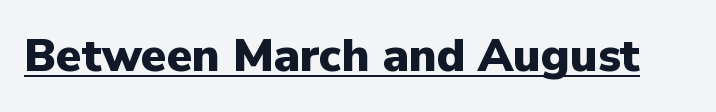
{"serif": "no", "italic": "no", "bold": "yes", "weight": "heavy", "width": "normal", "stroke_contrast": "low", "x_height": "medium", "monospaced": "no", "underline": "yes", "letter_spacing": "normal", "letter_spacing_em": 0.0, "glyph_px": 46}
